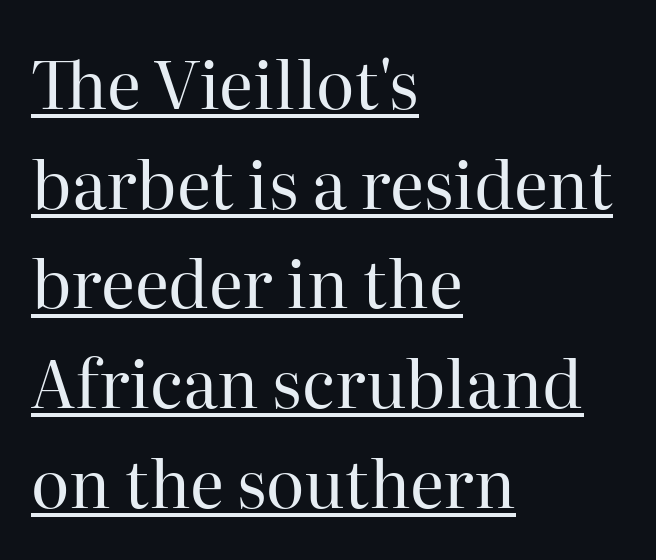
{"serif": "yes", "italic": "no", "bold": "no", "weight": "regular", "width": "normal", "stroke_contrast": "high", "x_height": "medium", "monospaced": "no", "underline": "yes", "align": "left", "line_spacing": "normal", "line_spacing_ratio": 1.51, "letter_spacing": "normal", "letter_spacing_em": 0.0, "glyph_px": 66}
